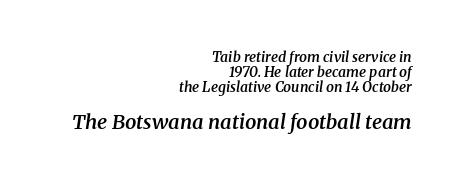
{"italic": "yes", "lean": "right", "slant_degrees": 8, "bold": "semi", "underline": "no", "align": "right", "line_spacing": "tight", "line_spacing_ratio": 1.08, "letter_spacing": "normal", "letter_spacing_em": 0.0, "larger_block": "second", "size_ratio": 1.43, "glyph_px": 20}
